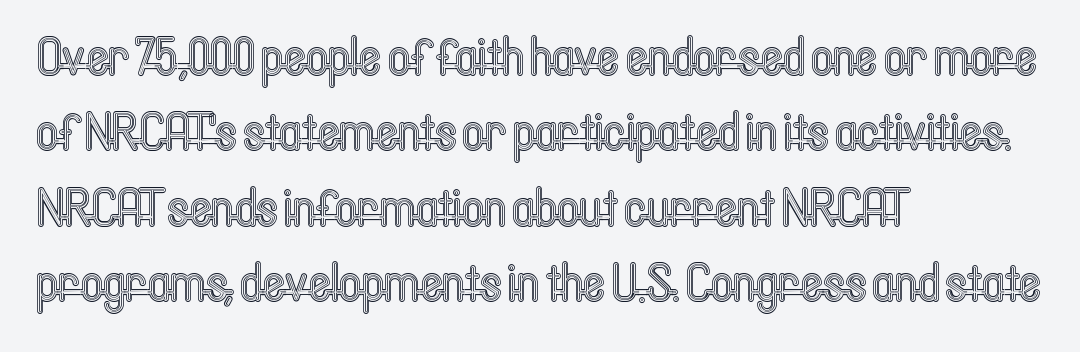
The lettering holds an erect, upright posture throughout. Short note: letters normally spaced. Caption: multi-line text, flush left, ragged right. Rows of type keep a routine distance in the vertical direction.
